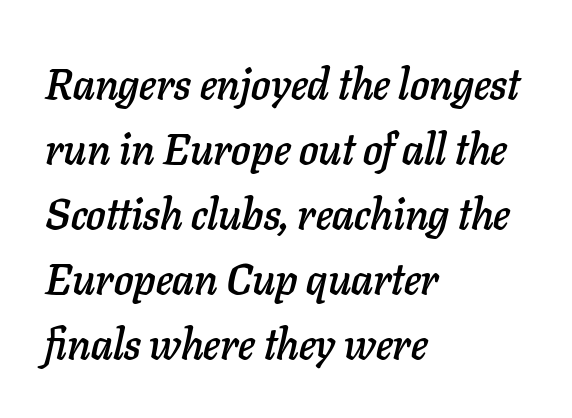
Words appear dense and cohesive because spacing is normal. Casual observation: everything's shoved over to the left. A typesetter would call this leading conventional body-copy spacing. Type without underlining. It's the slanting kind of type.
